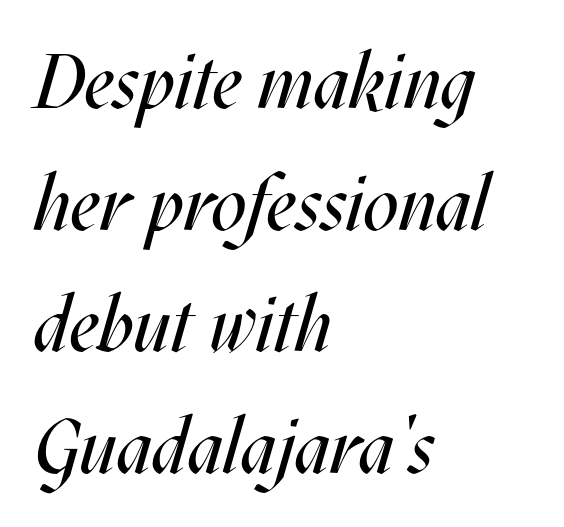
{"italic": "yes", "lean": "right", "slant_degrees": 17, "bold": "no", "weight": "regular", "width": "condensed", "stroke_contrast": "medium", "x_height": "large", "monospaced": "no", "underline": "no", "align": "left", "line_spacing": "normal", "line_spacing_ratio": 1.58, "letter_spacing": "normal", "letter_spacing_em": 0.0, "glyph_px": 77}
